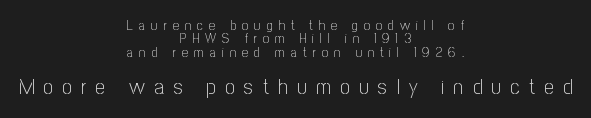
The image shows 22 px text type, upright; set centered, tight line spacing (0.95x), unusually wide letter spacing (+0.42 em), not underlined; the second (bottom) block is 1.57x larger.
